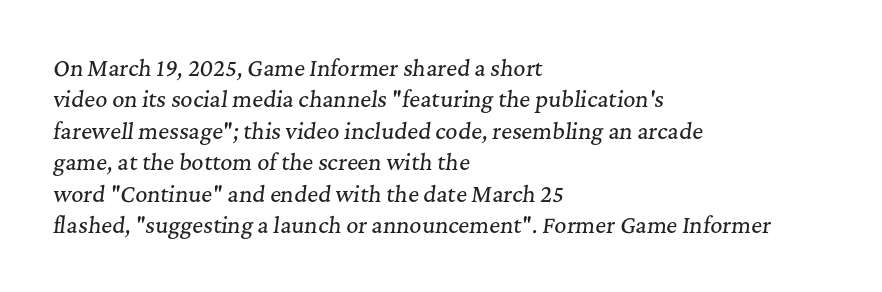
What's the leading like? Ordinary, nothing unusual. Does the copy run flush right? No — it runs flush left. No extra tracking has been applied to these lines. Honestly, there is no underline to notice here at all. The letters are slanted; this is an italic face.
